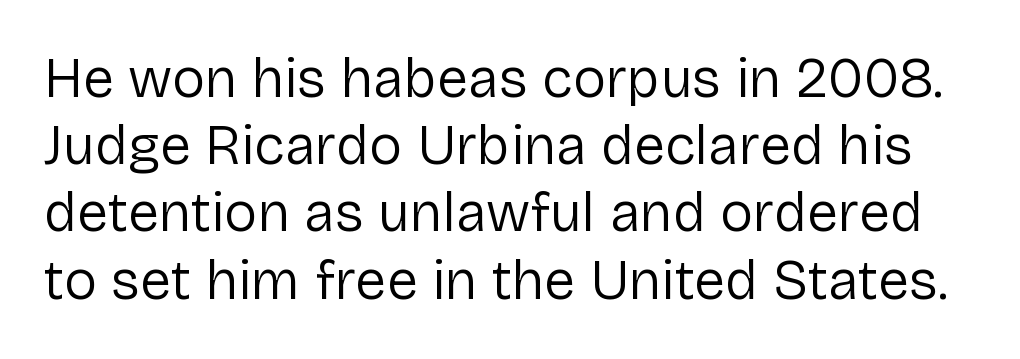
{"serif": "no", "italic": "no", "bold": "no", "weight": "regular", "width": "normal", "stroke_contrast": "low", "x_height": "medium", "monospaced": "no", "underline": "no", "line_spacing_ratio": 1.2, "letter_spacing": "normal", "letter_spacing_em": 0.0, "glyph_px": 56}
